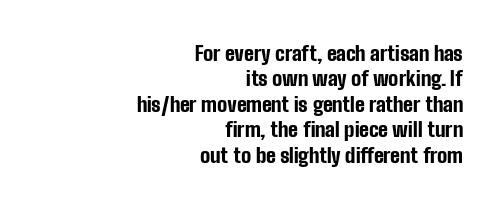
Underline: absent. Rows of type keep a routine distance in the vertical direction. Casual observation: everything's shoved over to the right. Here the glyphs are tracked normally, forming tight word shapes. The glyphs have the mass of a bold cut.
